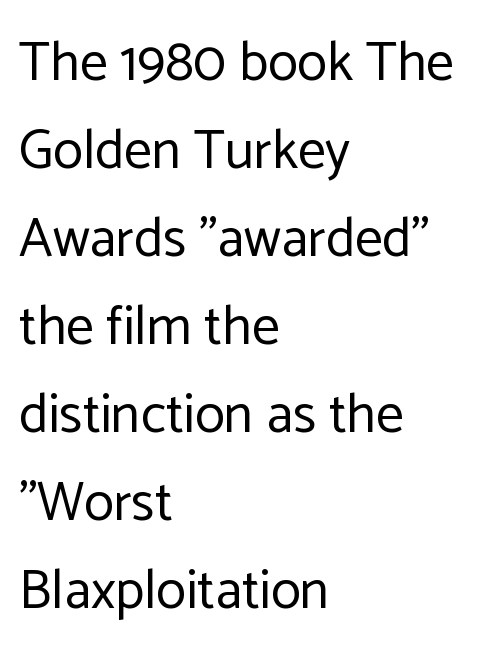
The image shows 55 px regular-weight sans-serif type, upright; set left-aligned, normal line spacing (1.6x), normal letter spacing, not underlined; low stroke contrast and a medium x-height.
